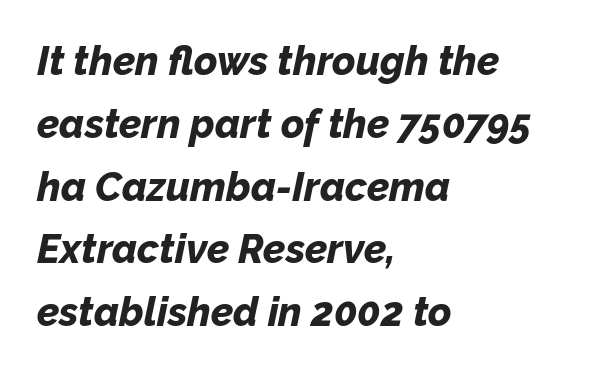
{"italic": "yes", "lean": "right", "slant_degrees": 12, "bold": "yes", "weight": "bold", "width": "normal", "stroke_contrast": "low", "x_height": "medium", "monospaced": "no", "underline": "no", "align": "left", "line_spacing": "normal", "line_spacing_ratio": 1.57, "letter_spacing": "normal", "letter_spacing_em": 0.0, "glyph_px": 40}
